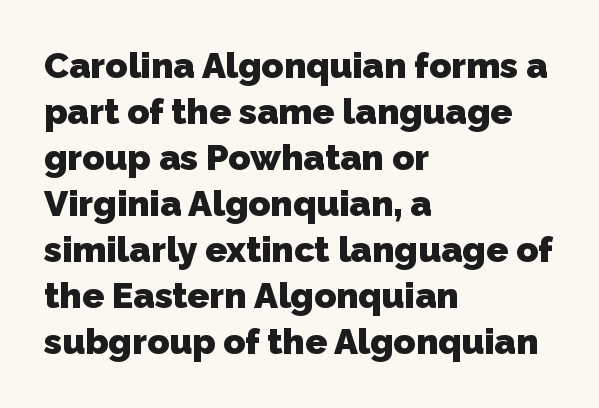
Q: Is the text bold? A: Yes.
Q: Is the typeface a serif or a sans-serif typeface? A: Sans-serif.
Q: Is the text underlined? A: No.
Q: How is the paragraph aligned? A: Left-aligned.
Q: Is the spacing between letters normal or unusually wide? A: Normal.
Q: Is the spacing between lines tight, normal or loose? A: Normal.
Q: Width (condensed, normal, or wide)? A: Normal.
Q: Stroke contrast? A: Low.
Q: x-height? A: Medium.
Q: Monospaced? A: No.
